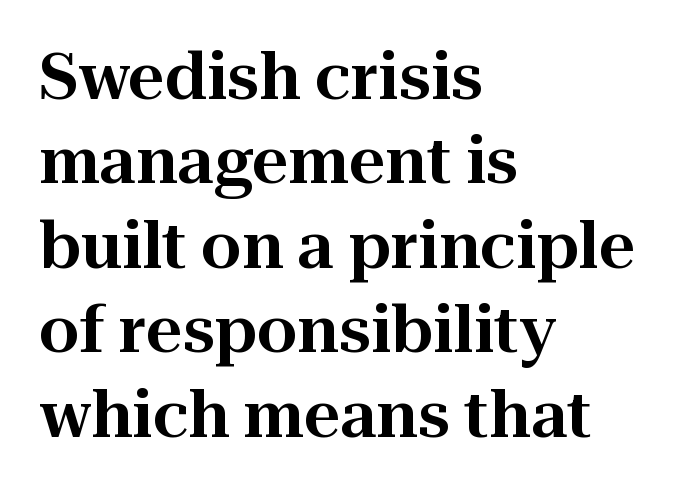
Character widths vary here, with narrow letters taking less room than wide ones. The block of text has a typical density, with ordinary space between rows. Only glyphs here, with clear space below each row. Notice how the stems are strictly vertical — no italics here. This rendering uses left alignment, leaving the right contour irregular. The rendering keeps characters at their native spacing.
